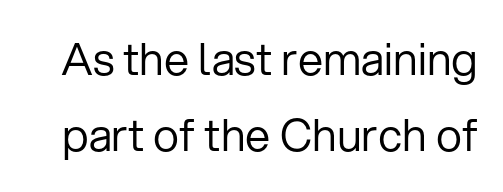
The image shows 45 px regular-weight sans-serif type, upright; set normal line spacing (1.69x), normal letter spacing, not underlined; low stroke contrast and a medium x-height.
